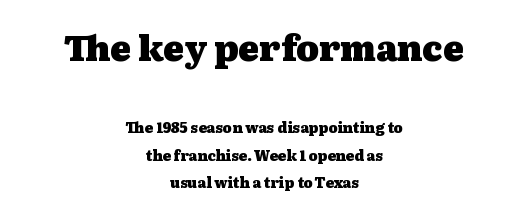
Q: Is the text bold? A: Yes.
Q: Is the text italic (slanted)? A: No, it is upright.
Q: Is the typeface a serif or a sans-serif typeface? A: Serif.
Q: Is the text underlined? A: No.
Q: How is the paragraph aligned? A: Centered.
Q: Is the spacing between letters normal or unusually wide? A: Normal.
Q: Is the spacing between lines tight, normal or loose? A: Loose.
Q: Which block of text is set in a larger size, the first (top) or the second (bottom)? A: The first (top) one.
Q: Width (condensed, normal, or wide)? A: Wide.
Q: Stroke contrast? A: Medium.
Q: x-height? A: Medium.
Q: Monospaced? A: No.
